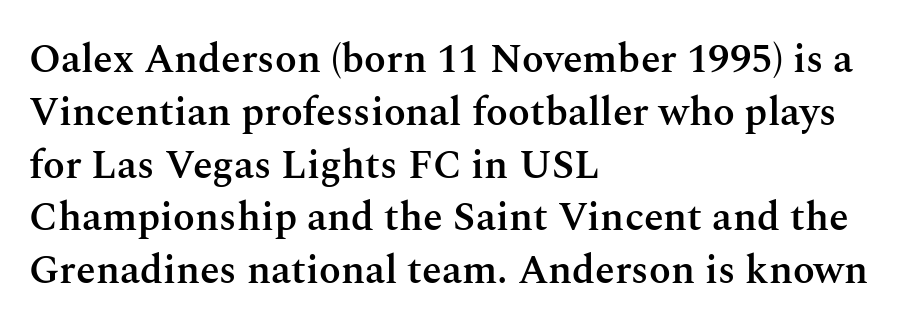
{"serif": "yes", "italic": "no", "bold": "semi", "weight": "semibold", "width": "normal", "stroke_contrast": "medium", "x_height": "medium", "monospaced": "no", "underline": "no", "align": "left", "line_spacing": "normal", "line_spacing_ratio": 1.32, "letter_spacing": "normal", "letter_spacing_em": 0.0, "glyph_px": 40}
